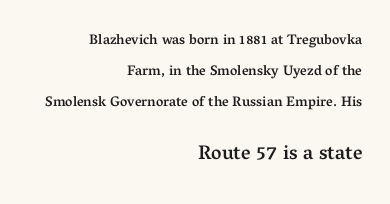
The image shows 20 px text type, upright; set right-aligned, loose line spacing (2.2x), normal letter spacing, not underlined; the second (bottom) block is 1.43x larger.
